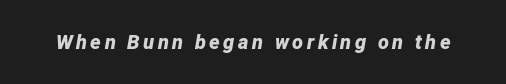
{"italic": "yes", "lean": "right", "slant_degrees": 12, "bold": "yes", "underline": "no", "glyph_px": 20}
